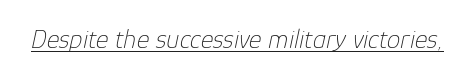
{"italic": "yes", "lean": "right", "slant_degrees": 12, "bold": "no", "underline": "yes", "letter_spacing": "normal", "letter_spacing_em": 0.0, "glyph_px": 27}
